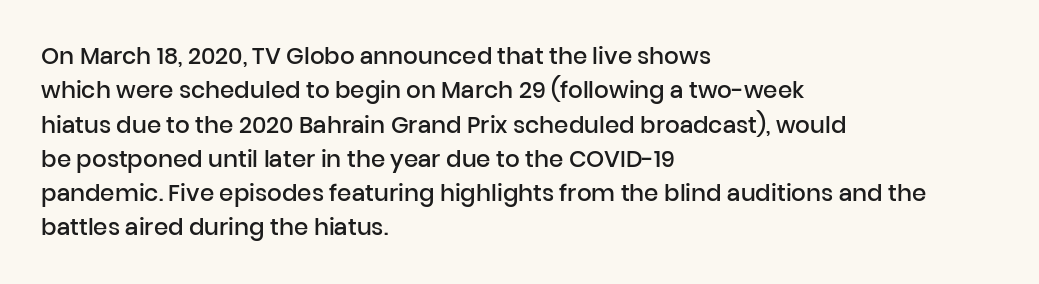
Q: Is the text bold? A: Semi-bold.
Q: Is the text italic (slanted)? A: No, it is upright.
Q: Is the text underlined? A: No.
Q: How is the paragraph aligned? A: Left-aligned.
Q: Is the spacing between letters normal or unusually wide? A: Normal.
Q: Is the spacing between lines tight, normal or loose? A: Normal.
